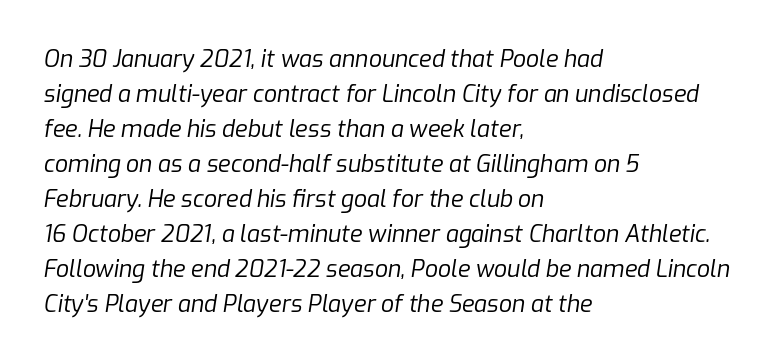
Q: Is the text bold? A: No.
Q: Is the text italic (slanted)? A: Yes, it leans right by about 9 degrees.
Q: Is the text underlined? A: No.
Q: How is the paragraph aligned? A: Left-aligned.
Q: Is the spacing between letters normal or unusually wide? A: Normal.
Q: Is the spacing between lines tight, normal or loose? A: Normal.
